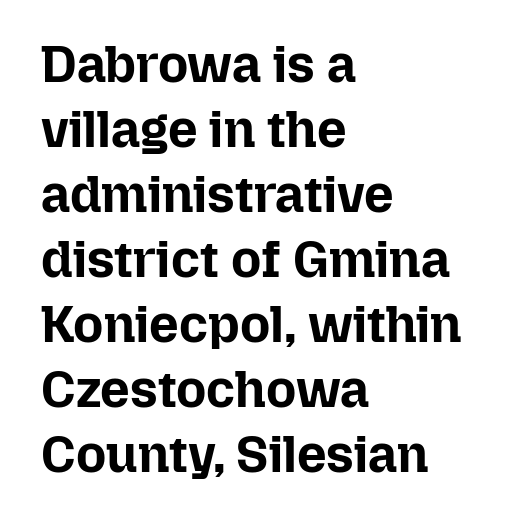
Q: Is the text bold? A: Yes.
Q: Is the text italic (slanted)? A: No, it is upright.
Q: Is the text underlined? A: No.
Q: How is the paragraph aligned? A: Left-aligned.
Q: Is the spacing between letters normal or unusually wide? A: Normal.
Q: Is the spacing between lines tight, normal or loose? A: Normal.
Q: Width (condensed, normal, or wide)? A: Normal.
Q: Stroke contrast? A: Low.
Q: x-height? A: Medium.
Q: Monospaced? A: No.
